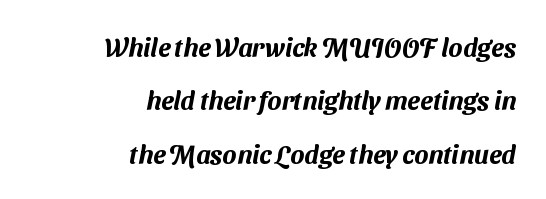
Q: Is the text underlined? A: No.
Q: How is the paragraph aligned? A: Right-aligned.
Q: Is the spacing between letters normal or unusually wide? A: Normal.
Q: Is the spacing between lines tight, normal or loose? A: Loose.
